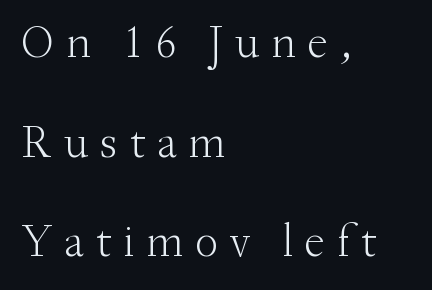
Q: Is the text bold? A: No.
Q: Is the text italic (slanted)? A: No, it is upright.
Q: Is the typeface a serif or a sans-serif typeface? A: Serif.
Q: Is the text underlined? A: No.
Q: How is the paragraph aligned? A: Left-aligned.
Q: Is the spacing between letters normal or unusually wide? A: Unusually wide.
Q: Is the spacing between lines tight, normal or loose? A: Loose.
Q: Width (condensed, normal, or wide)? A: Normal.
Q: Stroke contrast? A: Medium.
Q: x-height? A: Small.
Q: Monospaced? A: No.
